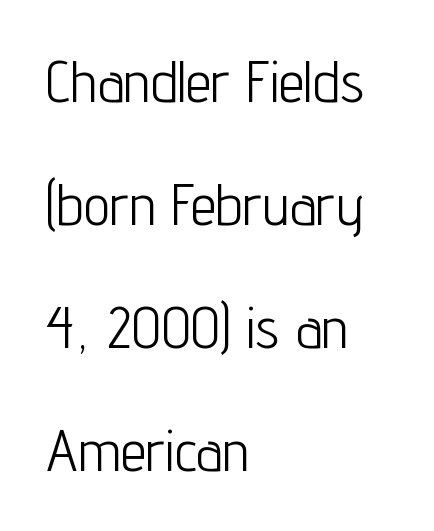
A bare baseline throughout the passage. Quick note: not italic, upright. You can tell from the bare stems that sans-serif type was used. The weight tops out at a normal text grade.
